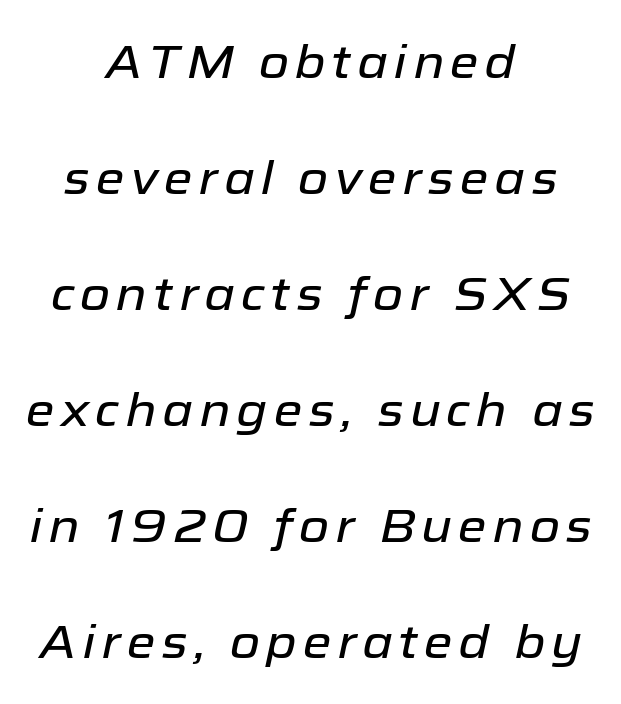
The typesetter chose a symmetrical, centered arrangement here. Anything drawn beneath the words? Only blank space. Spacing verdict: proportional, widths tailored to each character. Vertically, the passage feels expansive, rows floating well apart. When letters slant like this, we call the style italic.
